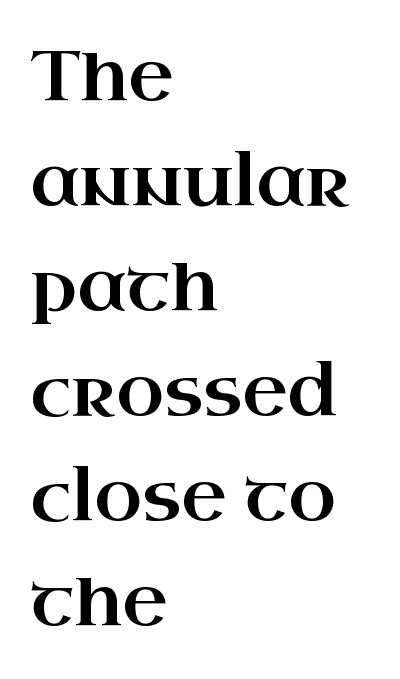
Q: Is the text italic (slanted)? A: No, it is upright.
Q: Is the typeface a serif or a sans-serif typeface? A: Serif.
Q: Is the text underlined? A: No.
Q: How is the paragraph aligned? A: Left-aligned.
Q: Is the spacing between letters normal or unusually wide? A: Normal.
Q: Is the spacing between lines tight, normal or loose? A: Normal.
Q: Width (condensed, normal, or wide)? A: Wide.
Q: Stroke contrast? A: High.
Q: x-height? A: Small.
Q: Monospaced? A: No.
